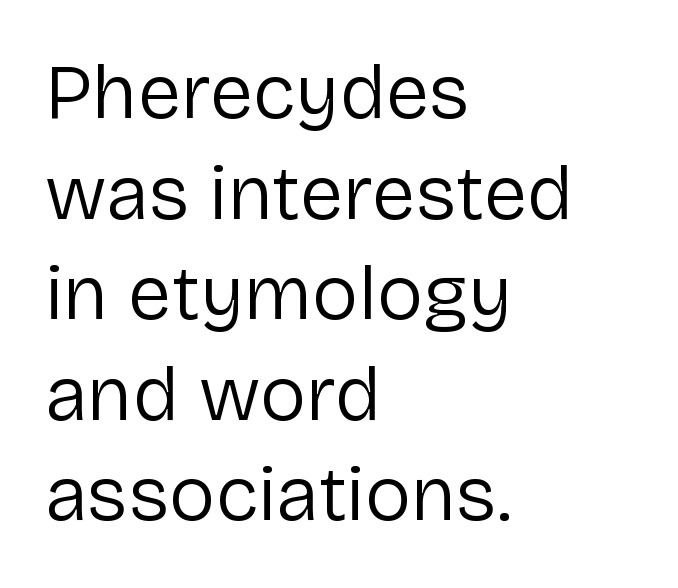
{"serif": "no", "italic": "no", "bold": "no", "weight": "regular", "width": "normal", "stroke_contrast": "low", "x_height": "medium", "monospaced": "no", "underline": "no", "align": "left", "line_spacing": "normal", "line_spacing_ratio": 1.29, "letter_spacing": "normal", "letter_spacing_em": 0.0, "glyph_px": 78}
